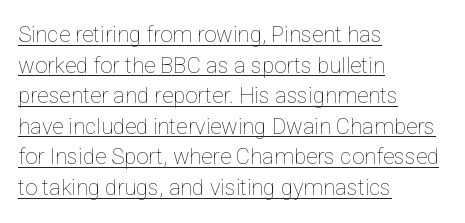
The image shows 22 px text type, upright; set left-aligned, normal line spacing (1.39x), normal letter spacing, underlined.
